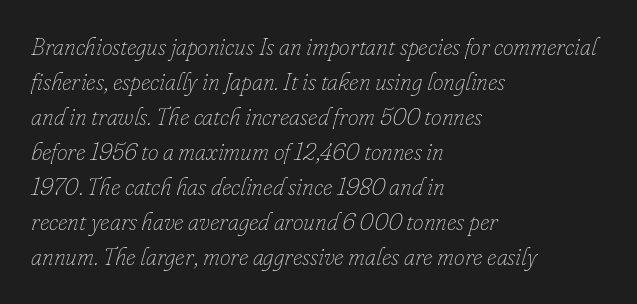
{"italic": "yes", "lean": "right", "slant_degrees": 16, "bold": "no", "underline": "no", "align": "left", "line_spacing": "normal", "line_spacing_ratio": 1.46, "letter_spacing": "normal", "letter_spacing_em": 0.0, "glyph_px": 24}
